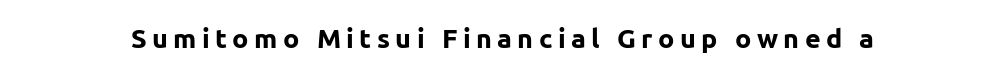
{"italic": "no", "bold": "yes", "underline": "no", "letter_spacing": "wide", "letter_spacing_em": 0.2, "glyph_px": 27}
